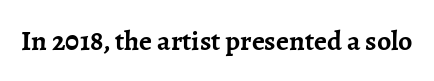
{"serif": "yes", "italic": "no", "bold": "yes", "weight": "semibold", "width": "normal", "stroke_contrast": "low", "x_height": "medium", "monospaced": "no", "underline": "no", "letter_spacing": "normal", "letter_spacing_em": 0.0, "glyph_px": 28}
